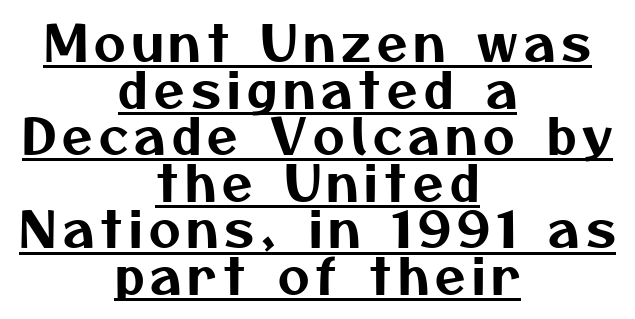
{"serif": "no", "width": "normal", "stroke_contrast": "medium", "x_height": "medium", "monospaced": "no", "underline": "yes", "align": "center", "line_spacing": "tight", "line_spacing_ratio": 0.95, "glyph_px": 49}
